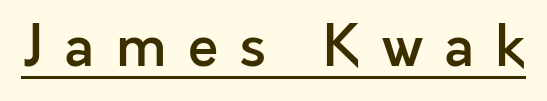
Spacing verdict: proportional, widths tailored to each character. The lettering holds an erect, upright posture throughout. The letters carry no serifs — their stems end cleanly without finishing strokes. What decoration does the sample have? An underline. Each word looks stretched out because of the extra space between its letters.
